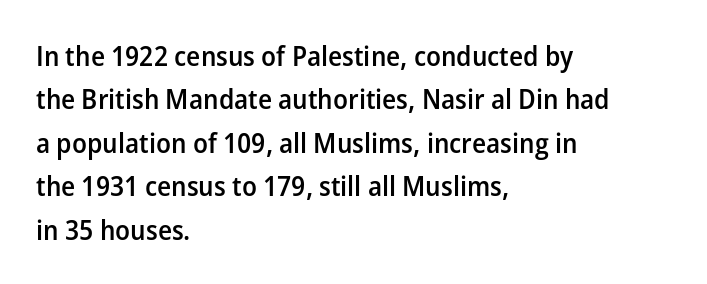
Q: Is the text bold? A: Semi-bold.
Q: Is the text italic (slanted)? A: No, it is upright.
Q: Is the typeface a serif or a sans-serif typeface? A: Sans-serif.
Q: Is the text underlined? A: No.
Q: How is the paragraph aligned? A: Left-aligned.
Q: Is the spacing between letters normal or unusually wide? A: Normal.
Q: Is the spacing between lines tight, normal or loose? A: Normal.
Q: Width (condensed, normal, or wide)? A: Normal.
Q: Stroke contrast? A: Low.
Q: x-height? A: Medium.
Q: Monospaced? A: No.
